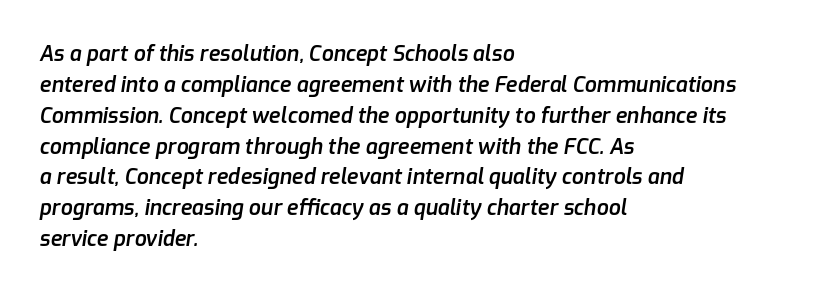
{"italic": "yes", "lean": "right", "slant_degrees": 9, "bold": "semi", "underline": "no", "align": "left", "line_spacing": "normal", "line_spacing_ratio": 1.47, "letter_spacing": "normal", "letter_spacing_em": 0.0, "glyph_px": 21}
